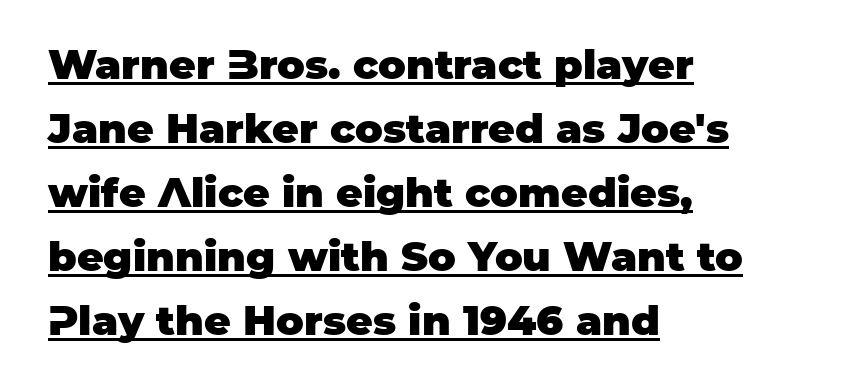
Words appear dense and cohesive because spacing is normal. The letters advance in unequal steps, a hallmark of proportional type. Style check: upright. Looks like someone drew a line under every word here. The letters carry no serifs — their stems end cleanly without finishing strokes. This block has exactly the height ordinary leading produces.
